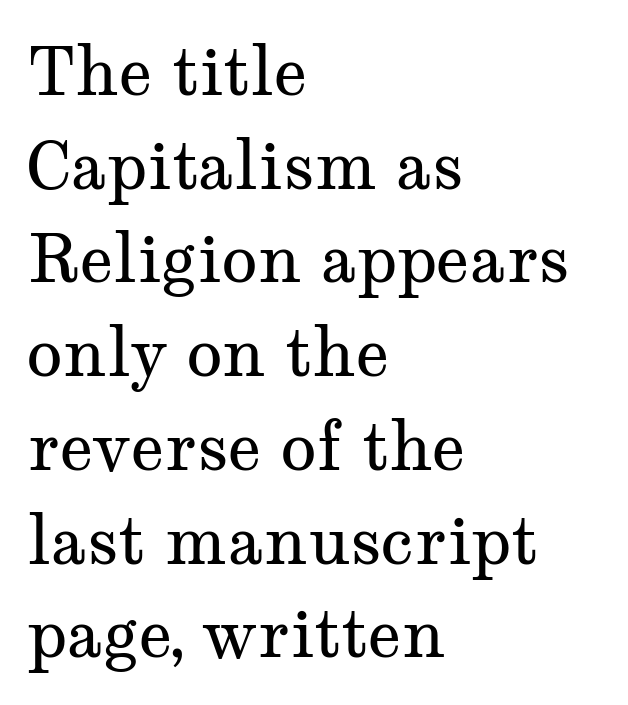
{"serif": "yes", "italic": "no", "bold": "no", "weight": "regular", "width": "wide", "stroke_contrast": "medium", "x_height": "medium", "monospaced": "no", "underline": "no", "align": "left", "line_spacing": "normal", "line_spacing_ratio": 1.42, "letter_spacing": "normal", "letter_spacing_em": 0.0, "glyph_px": 66}
